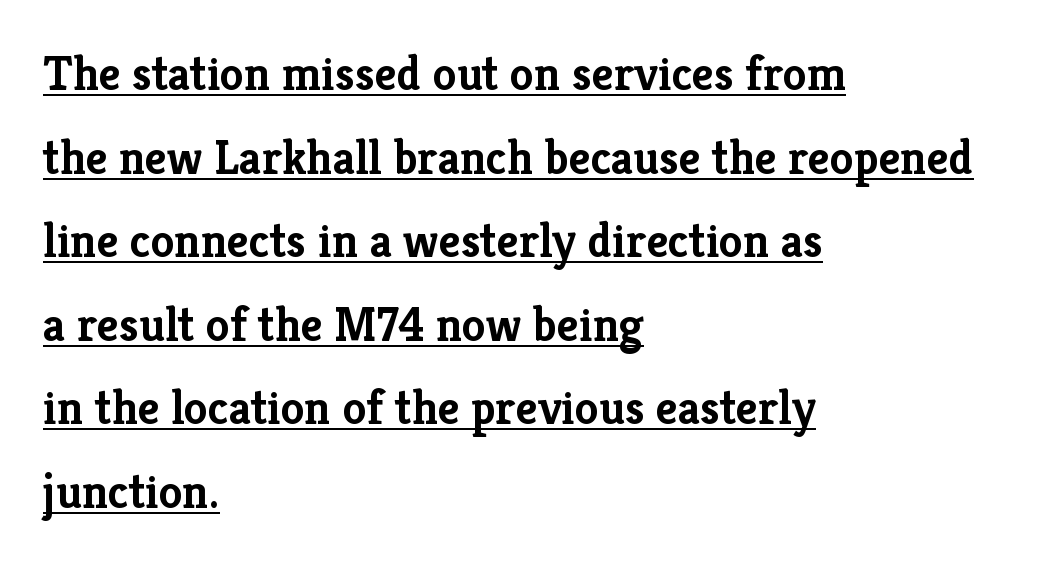
Q: Is the text bold? A: Yes.
Q: Is the text italic (slanted)? A: No, it is upright.
Q: Is the typeface a serif or a sans-serif typeface? A: Serif.
Q: Is the text underlined? A: Yes.
Q: How is the paragraph aligned? A: Left-aligned.
Q: Is the spacing between letters normal or unusually wide? A: Normal.
Q: Width (condensed, normal, or wide)? A: Normal.
Q: Stroke contrast? A: Low.
Q: x-height? A: Medium.
Q: Monospaced? A: No.
